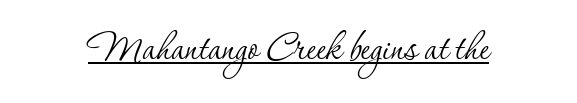
{"serif": "yes", "bold": "no", "weight": "thin", "width": "normal", "stroke_contrast": "low", "x_height": "small", "monospaced": "no", "underline": "yes", "letter_spacing": "normal", "letter_spacing_em": 0.0, "glyph_px": 48}
